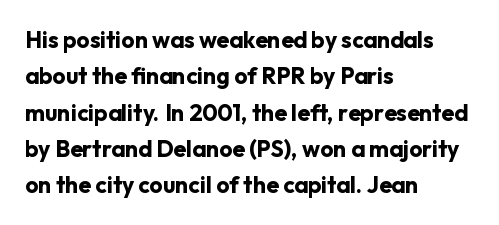
The text block is weighted toward the left margin, trailing off unevenly rightward. These lines carry a lot of weight — the face is fully bold. The letters stand upright; this is a roman face. Each row of text sits above clean, open space. This rendering leaves character spacing at its baseline value.
